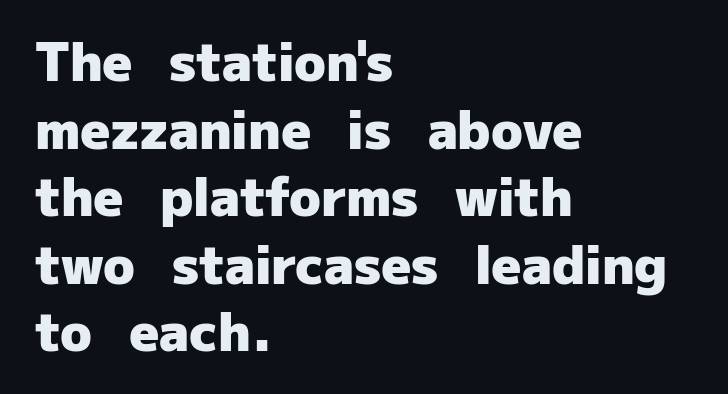
{"serif": "no", "italic": "no", "bold": "yes", "weight": "heavy", "width": "normal", "stroke_contrast": "low", "x_height": "medium", "monospaced": "no", "underline": "no", "align": "left", "line_spacing": "normal", "line_spacing_ratio": 1.3, "letter_spacing": "normal", "letter_spacing_em": 0.0, "glyph_px": 52}
